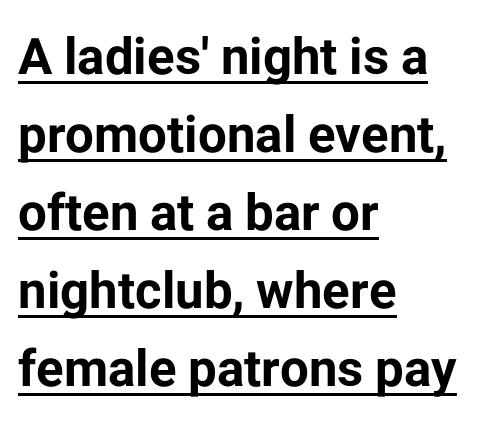
Ordinary non-slanted type is in use. Left-aligned paragraph, ragged on the right. What weight is shown? A full bold with thick strokes. Regarding leading, the lines here are spaced in the standard way.
